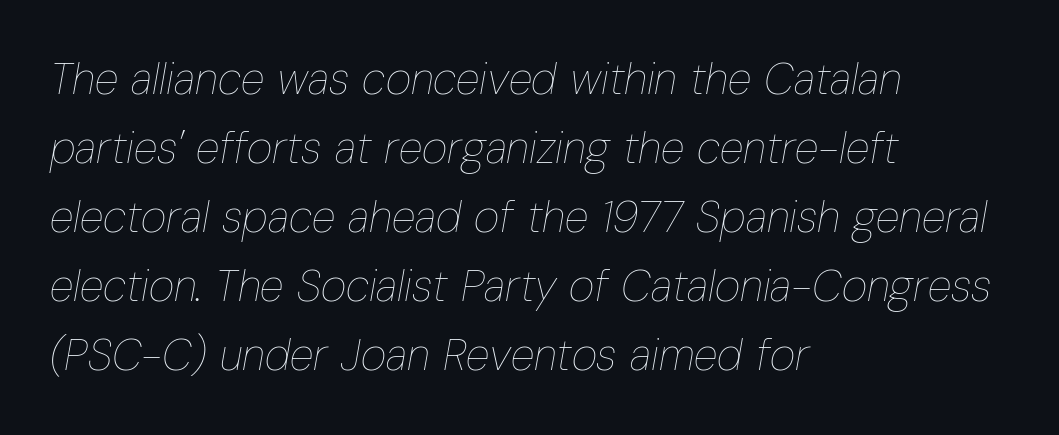
The image shows 44 px thin, condensed type, italic (leaning right); set left-aligned, normal line spacing (1.57x), normal letter spacing, not underlined; low stroke contrast and a medium x-height.
